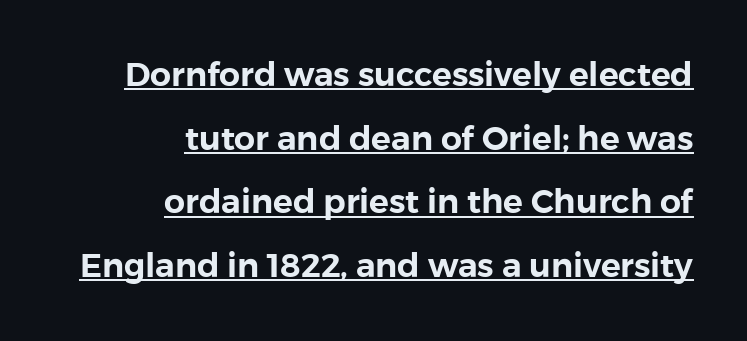
{"serif": "no", "italic": "no", "width": "normal", "x_height": "medium", "monospaced": "no", "underline": "yes", "align": "right", "line_spacing": "loose", "line_spacing_ratio": 1.93, "letter_spacing": "normal", "letter_spacing_em": 0.0, "glyph_px": 33}
